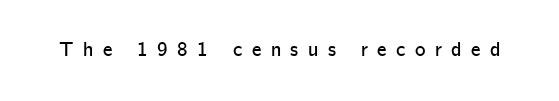
The image shows 20 px text type, upright; set unusually wide letter spacing (+0.47 em), not underlined.
